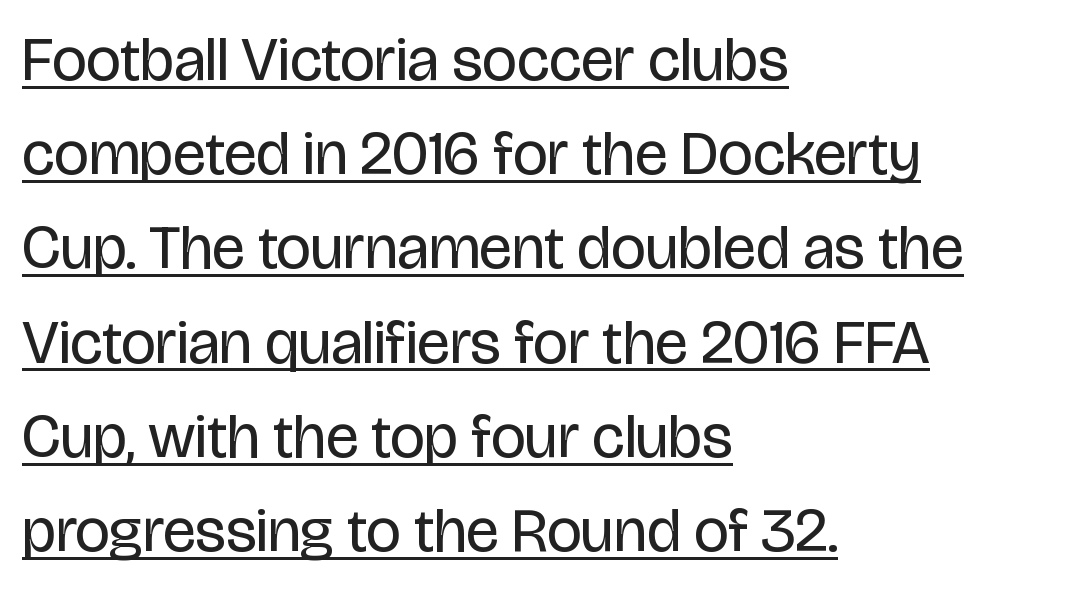
A typesetter would label this face a sans. Which margin do the lines hug? The left one — the right edge is uneven. The face used here appears with an underline applied. Leading matches the norm, producing a regular column. Posture: straight, roman, zero tilt. Spacing between characters is what you'd get straight out of the box.
